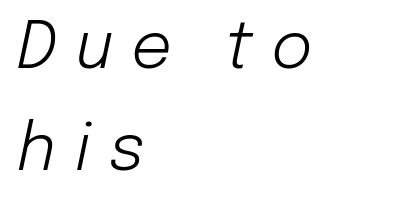
Type without underlining. Letters have the restrained weight of plain body copy at most. The vertical gap from one line to the next is medium. An italicized treatment has been applied to the whole sample. Does extra space separate the letters? Yes, quite a lot of it.
